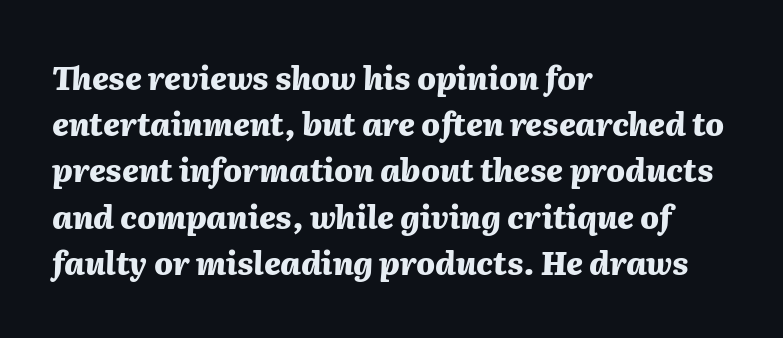
Q: Is the text bold? A: Yes.
Q: Is the text italic (slanted)? A: Yes, it leans right by about 2 degrees.
Q: Is the text underlined? A: No.
Q: How is the paragraph aligned? A: Left-aligned.
Q: Is the spacing between letters normal or unusually wide? A: Normal.
Q: Is the spacing between lines tight, normal or loose? A: Normal.
Q: Width (condensed, normal, or wide)? A: Normal.
Q: Stroke contrast? A: Medium.
Q: x-height? A: Medium.
Q: Monospaced? A: No.
